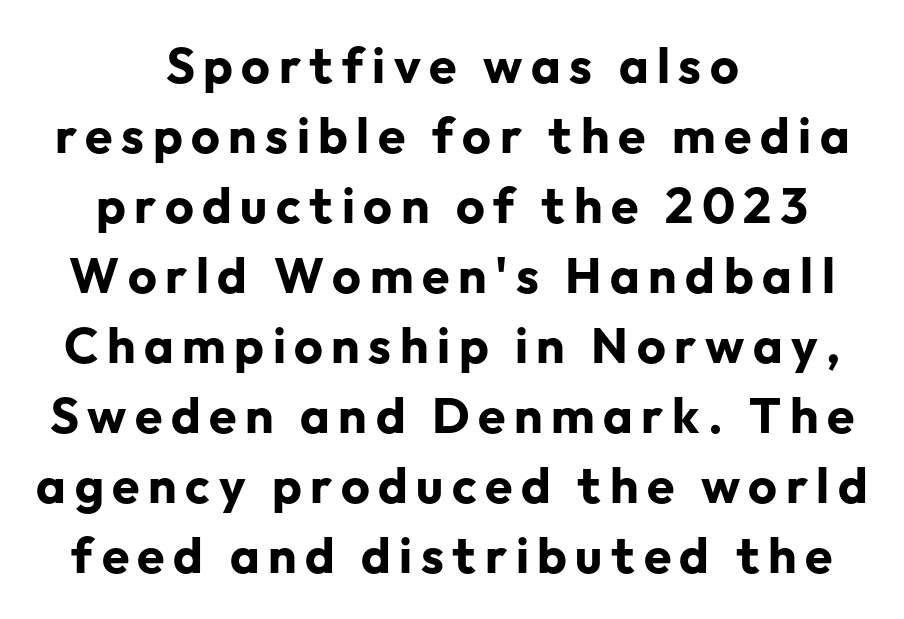
The image shows 50 px bold sans-serif type, upright; set centered, normal line spacing (1.4x), not underlined; low stroke contrast and a medium x-height.
